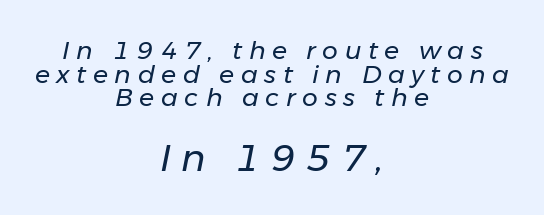
Q: Is the text bold? A: No.
Q: Is the text italic (slanted)? A: Yes, it leans right by about 11 degrees.
Q: Is the text underlined? A: No.
Q: How is the paragraph aligned? A: Centered.
Q: Is the spacing between letters normal or unusually wide? A: Unusually wide.
Q: Is the spacing between lines tight, normal or loose? A: Tight.
Q: Which block of text is set in a larger size, the first (top) or the second (bottom)? A: The second (bottom) one.
Q: Width (condensed, normal, or wide)? A: Normal.
Q: Stroke contrast? A: Low.
Q: x-height? A: Medium.
Q: Monospaced? A: No.
